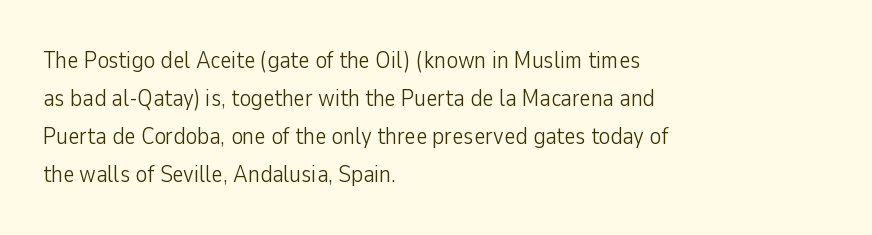
Is there much room between lines? A standard amount, neither cramped nor airy. A roman cut, with each character standing at attention. How are the letters spaced? Ordinarily, with no added tracking. This rendering features lettering with no underline. The paragraph shown leans on its left margin. The weight tops out at a normal text grade.
